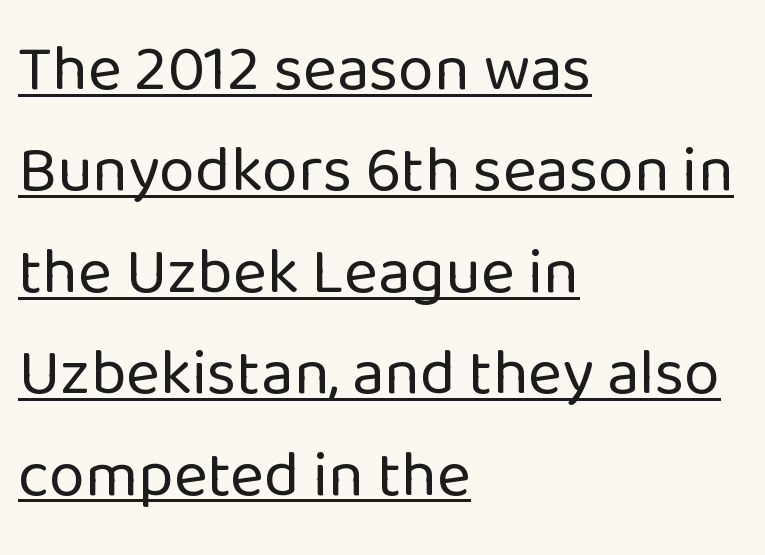
Q: Is the text bold? A: No.
Q: Is the text italic (slanted)? A: No, it is upright.
Q: Is the typeface a serif or a sans-serif typeface? A: Sans-serif.
Q: Is the text underlined? A: Yes.
Q: How is the paragraph aligned? A: Left-aligned.
Q: Is the spacing between letters normal or unusually wide? A: Normal.
Q: Is the spacing between lines tight, normal or loose? A: Normal.
Q: Width (condensed, normal, or wide)? A: Normal.
Q: Stroke contrast? A: Low.
Q: x-height? A: Medium.
Q: Monospaced? A: No.
